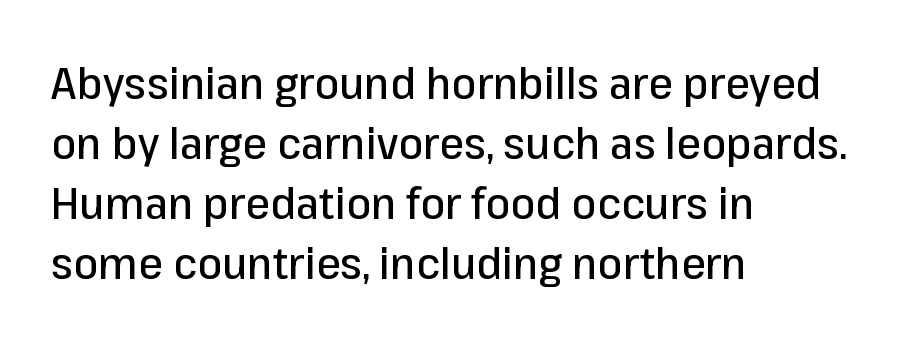
Q: Is the text italic (slanted)? A: No, it is upright.
Q: Is the typeface a serif or a sans-serif typeface? A: Sans-serif.
Q: Is the text underlined? A: No.
Q: How is the paragraph aligned? A: Left-aligned.
Q: Is the spacing between letters normal or unusually wide? A: Normal.
Q: Is the spacing between lines tight, normal or loose? A: Normal.
Q: Width (condensed, normal, or wide)? A: Normal.
Q: Stroke contrast? A: Low.
Q: x-height? A: Medium.
Q: Monospaced? A: No.
